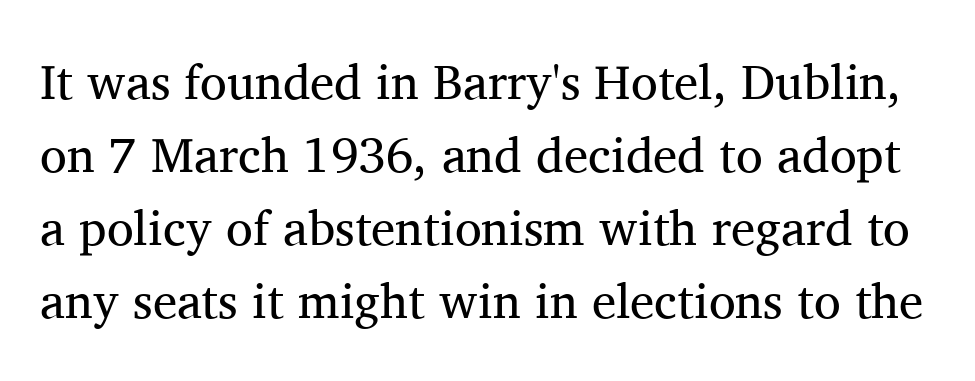
The letters stand upright; this is a roman face. Nobody drew a line under any word here. I'd call this a serif setting — the letters wear small feet. Students, note that the glyphs here touch the page at normal intervals. Each new line begins a customary step beneath the previous one. This reads as an unemphasized weight, regular at the heaviest.
